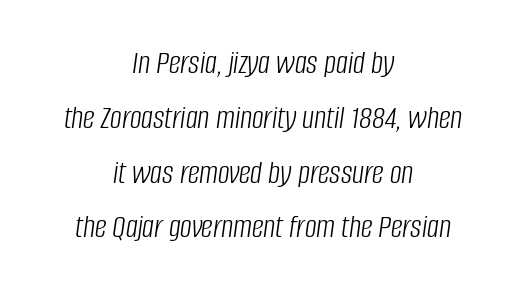
Q: Is the text bold? A: No.
Q: Is the text italic (slanted)? A: Yes, it leans right by about 8 degrees.
Q: Is the text underlined? A: No.
Q: How is the paragraph aligned? A: Centered.
Q: Is the spacing between letters normal or unusually wide? A: Normal.
Q: Is the spacing between lines tight, normal or loose? A: Normal.
Q: Width (condensed, normal, or wide)? A: Condensed.
Q: Stroke contrast? A: Low.
Q: x-height? A: Large.
Q: Monospaced? A: No.
